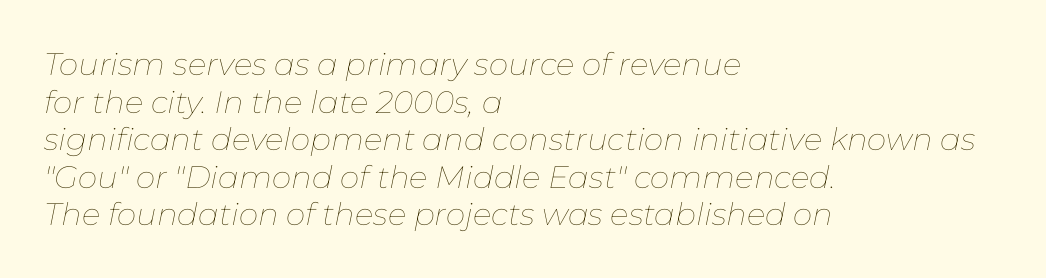
{"italic": "yes", "lean": "right", "slant_degrees": 11, "bold": "no", "weight": "thin", "width": "normal", "stroke_contrast": "low", "x_height": "medium", "monospaced": "no", "underline": "no", "align": "left", "line_spacing_ratio": 1.21, "letter_spacing": "normal", "letter_spacing_em": 0.0, "glyph_px": 31}
